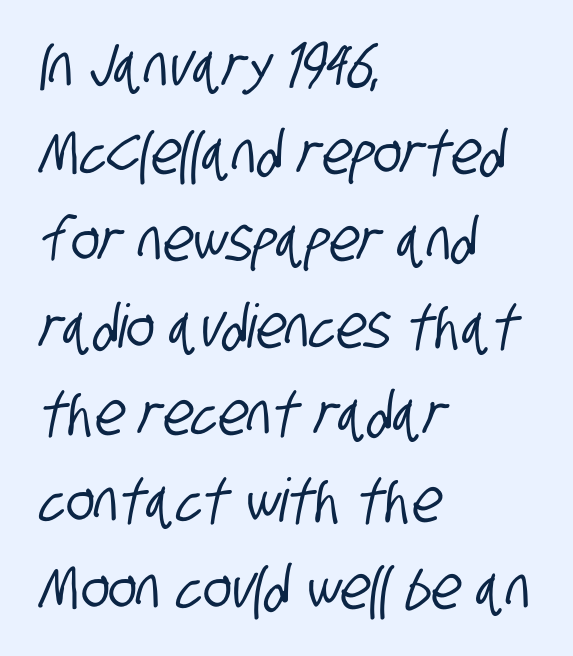
The image shows 60 px condensed sans-serif type; set left-aligned, normal line spacing (1.45x), normal letter spacing, not underlined; low stroke contrast and a large x-height.
